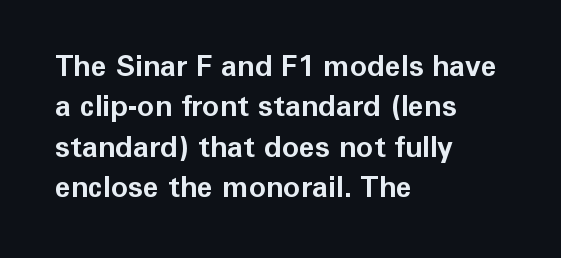
Q: Is the text bold? A: Yes.
Q: Is the text italic (slanted)? A: No, it is upright.
Q: Is the typeface a serif or a sans-serif typeface? A: Sans-serif.
Q: Is the text underlined? A: No.
Q: How is the paragraph aligned? A: Left-aligned.
Q: Is the spacing between letters normal or unusually wide? A: Normal.
Q: Is the spacing between lines tight, normal or loose? A: Normal.
Q: Width (condensed, normal, or wide)? A: Normal.
Q: Stroke contrast? A: Low.
Q: x-height? A: Medium.
Q: Monospaced? A: No.
